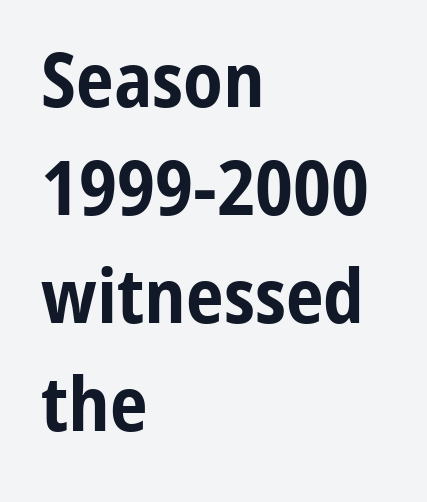
{"serif": "no", "italic": "no", "bold": "yes", "weight": "bold", "width": "condensed", "stroke_contrast": "low", "x_height": "medium", "monospaced": "no", "underline": "no", "align": "left", "line_spacing": "normal", "line_spacing_ratio": 1.42, "letter_spacing": "normal", "letter_spacing_em": 0.0, "glyph_px": 76}
